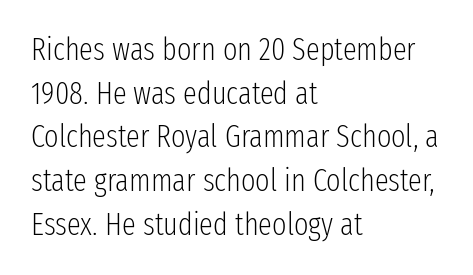
Q: Is the text bold? A: No.
Q: Is the text italic (slanted)? A: No, it is upright.
Q: Is the typeface a serif or a sans-serif typeface? A: Sans-serif.
Q: Is the text underlined? A: No.
Q: How is the paragraph aligned? A: Left-aligned.
Q: Is the spacing between letters normal or unusually wide? A: Normal.
Q: Is the spacing between lines tight, normal or loose? A: Normal.
Q: Width (condensed, normal, or wide)? A: Condensed.
Q: Stroke contrast? A: Low.
Q: x-height? A: Medium.
Q: Monospaced? A: No.
